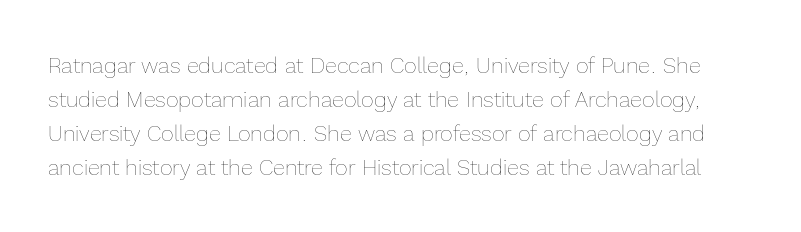
{"italic": "no", "bold": "no", "underline": "no", "line_spacing": "normal", "line_spacing_ratio": 1.55, "letter_spacing": "normal", "letter_spacing_em": 0.0, "glyph_px": 22}
